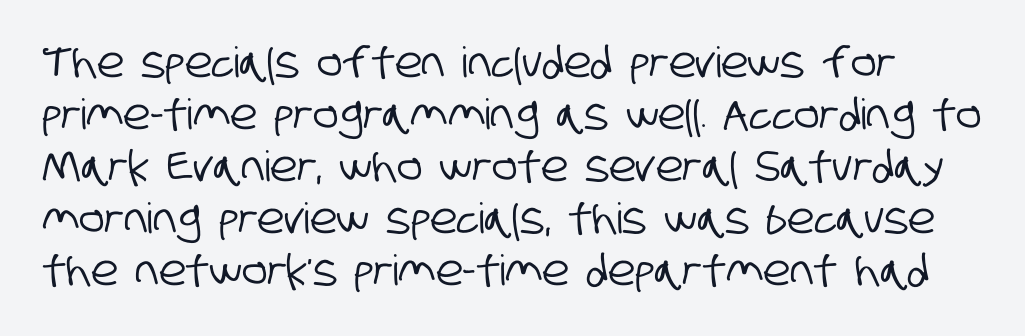
{"serif": "no", "width": "condensed", "stroke_contrast": "low", "x_height": "large", "monospaced": "no", "underline": "no", "line_spacing_ratio": 1.24, "letter_spacing": "normal", "letter_spacing_em": 0.0, "glyph_px": 42}
